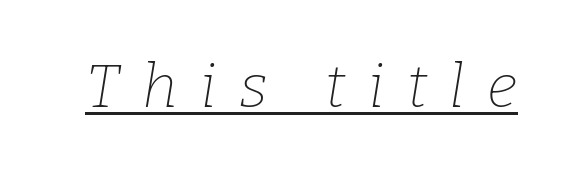
{"serif": "yes", "italic": "yes", "lean": "right", "slant_degrees": 9, "bold": "no", "weight": "thin", "width": "normal", "stroke_contrast": "low", "x_height": "medium", "monospaced": "no", "underline": "yes", "letter_spacing": "wide", "letter_spacing_em": 0.37, "glyph_px": 61}
